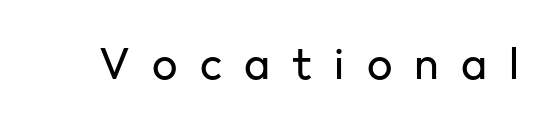
{"serif": "no", "italic": "no", "bold": "no", "weight": "regular", "width": "normal", "stroke_contrast": "low", "x_height": "medium", "monospaced": "no", "underline": "no", "letter_spacing": "wide", "letter_spacing_em": 0.49, "glyph_px": 45}
